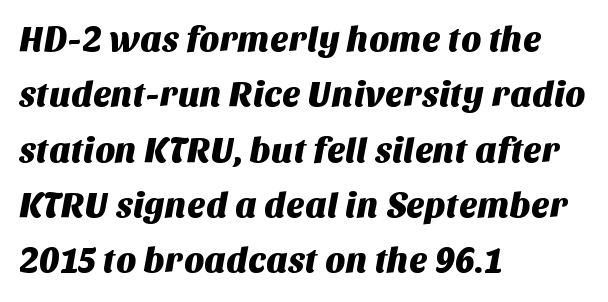
The image shows 35 px sans-serif type; set left-aligned, normal line spacing (1.58x), normal letter spacing, not underlined; medium stroke contrast and a large x-height.
